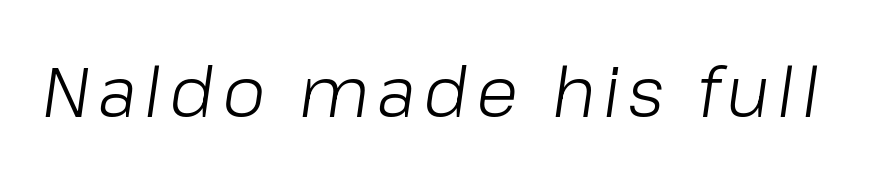
Q: Is the text bold? A: No.
Q: Is the text italic (slanted)? A: Yes, it leans right by about 8 degrees.
Q: Is the text underlined? A: No.
Q: Width (condensed, normal, or wide)? A: Normal.
Q: Stroke contrast? A: Low.
Q: x-height? A: Medium.
Q: Monospaced? A: No.
